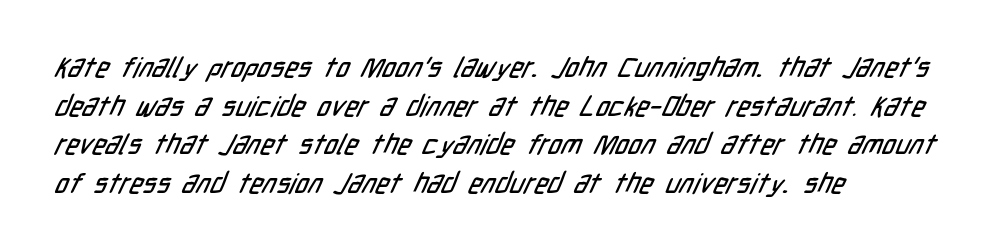
A typesetter would call this proportional, since set widths differ per character. What stands out about the letter spacing? Nothing — it is the standard amount. The paragraph has a hard left edge and a soft right edge. The lines sit at an ordinary, default distance from one another.
